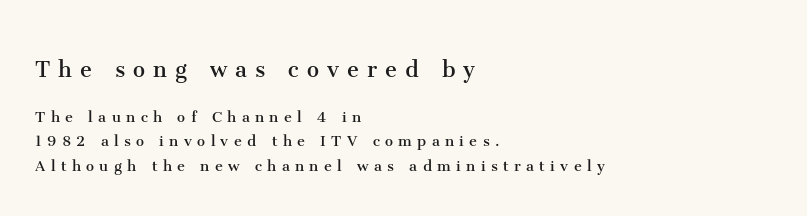
Q: Is the text bold? A: No.
Q: Is the text italic (slanted)? A: No, it is upright.
Q: Is the text underlined? A: No.
Q: How is the paragraph aligned? A: Left-aligned.
Q: Is the spacing between letters normal or unusually wide? A: Unusually wide.
Q: Is the spacing between lines tight, normal or loose? A: Normal.
Q: Which block of text is set in a larger size, the first (top) or the second (bottom)? A: The first (top) one.
